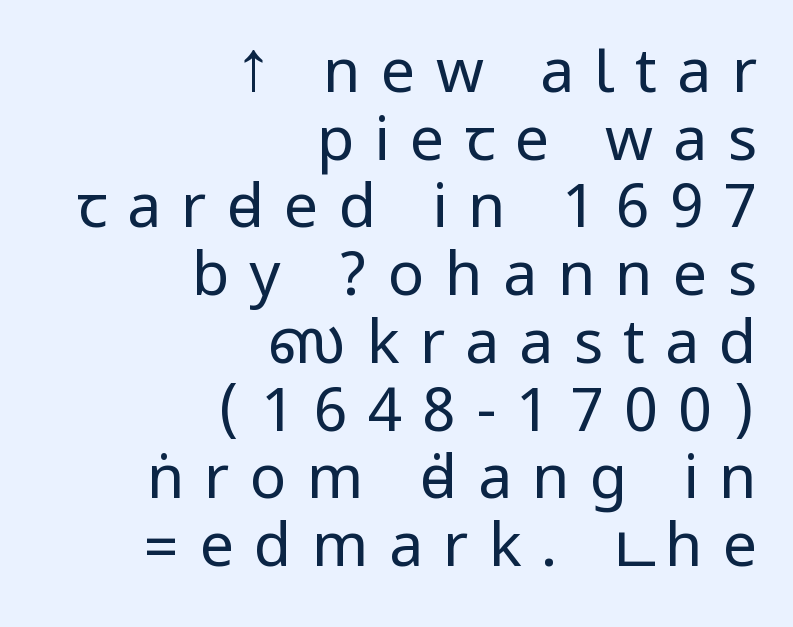
{"serif": "no", "italic": "no", "bold": "no", "weight": "regular", "width": "condensed", "stroke_contrast": "low", "underline": "no", "align": "right", "line_spacing": "tight", "line_spacing_ratio": 1.11, "letter_spacing": "wide", "letter_spacing_em": 0.33, "glyph_px": 61}
